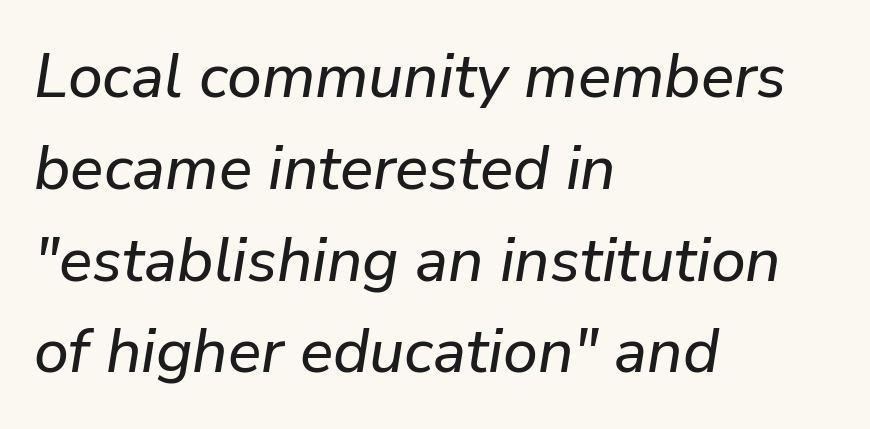
In terms of letterspacing, this is plain default setting. Honestly, there is no underline to notice here at all. Is there much room between lines? A standard amount, neither cramped nor airy. This sample is left-justified, so line endings fall wherever the words run out. The letters are slanted; this is an italic face.
